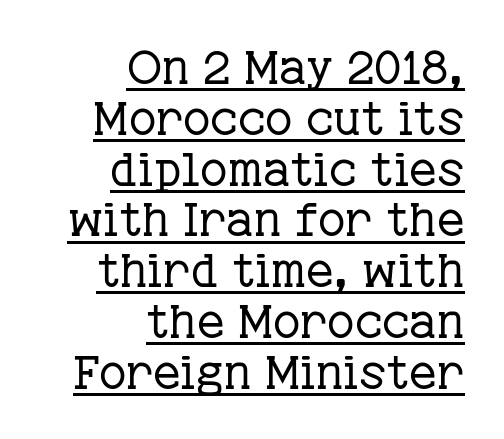
The image shows 47 px regular-weight serif type, upright; set right-aligned, tight line spacing (1.08x), normal letter spacing, underlined; low stroke contrast and a medium x-height.
